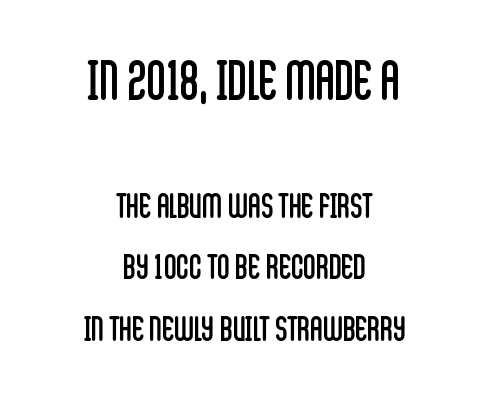
Varying glyph widths throughout — classic text-font behaviour. Reading down the block, each line starts at a different indent, mirrored at its end. There is no visible air inserted between adjacent glyphs. Unlike italic type, these characters show no tilt at all.
